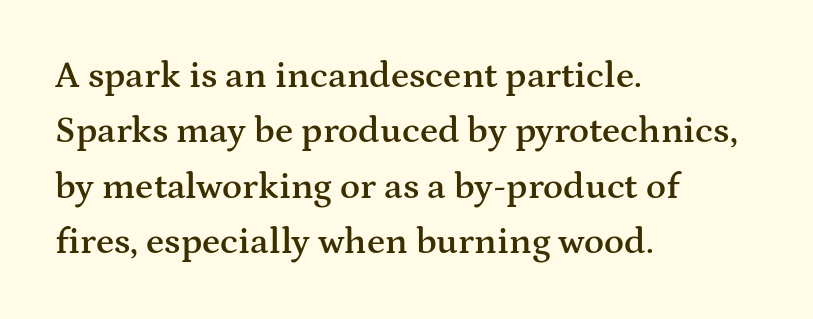
Ascenders rise straight up at ninety degrees. One-word summary of the alignment: left. You could not count columns in this text — the font is proportionally spaced. Leading: standard.
